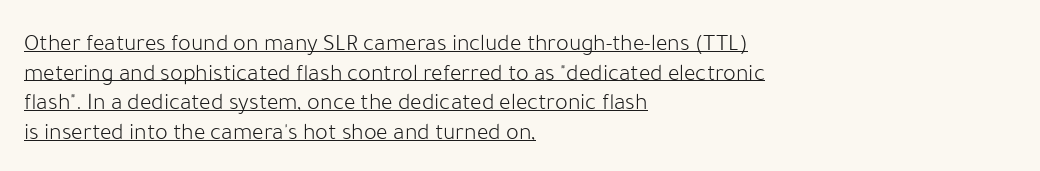
The image shows 24 px text type, upright; set left-aligned, line spacing 1.23x, normal letter spacing, underlined.
